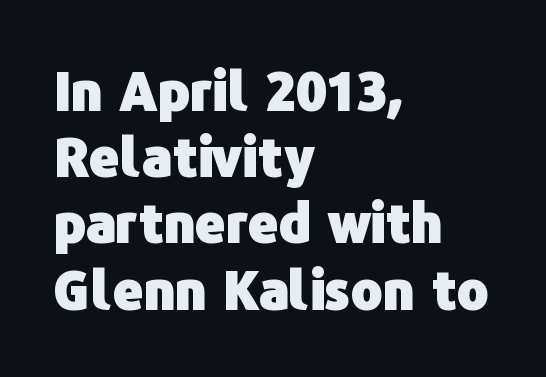
The image shows 53 px heavy sans-serif type, upright; set left-aligned, normal line spacing (1.25x), normal letter spacing, not underlined; low stroke contrast and a medium x-height.
